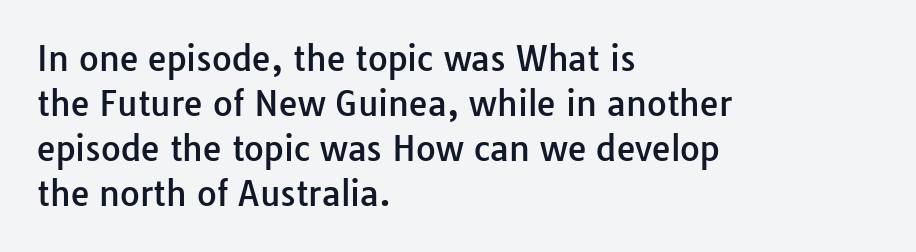
The image shows 34 px sans-serif type, upright; set left-aligned, normal line spacing (1.32x), normal letter spacing, not underlined; low stroke contrast and a medium x-height.
